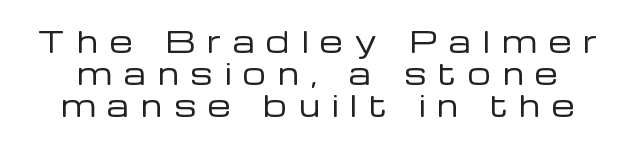
The image shows 29 px regular-weight sans-serif type, upright; set tight line spacing (1.1x), unusually wide letter spacing (+0.42 em), not underlined; low stroke contrast and a medium x-height.
